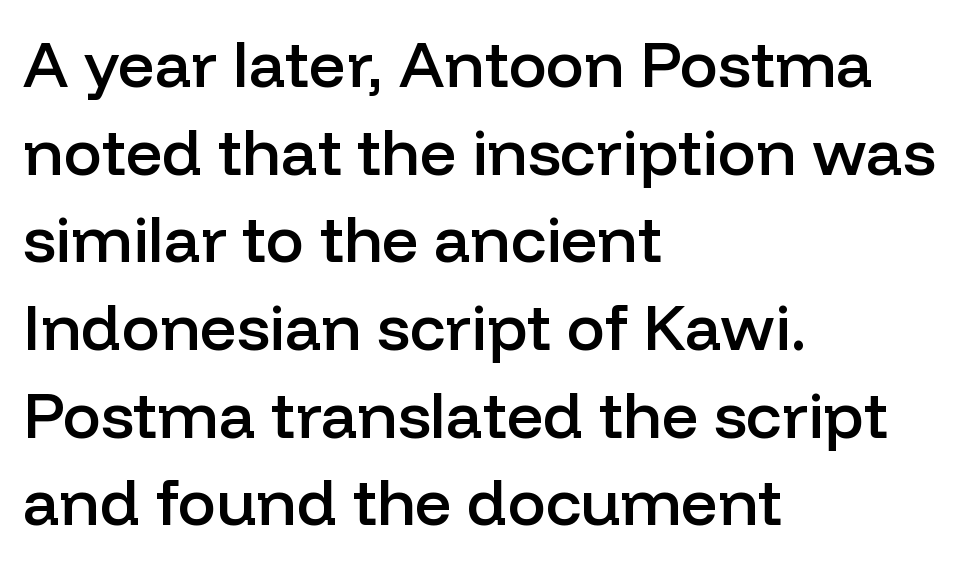
Q: Is the text bold? A: Semi-bold.
Q: Is the text italic (slanted)? A: No, it is upright.
Q: Is the typeface a serif or a sans-serif typeface? A: Sans-serif.
Q: Is the text underlined? A: No.
Q: How is the paragraph aligned? A: Left-aligned.
Q: Is the spacing between letters normal or unusually wide? A: Normal.
Q: Is the spacing between lines tight, normal or loose? A: Normal.
Q: Width (condensed, normal, or wide)? A: Normal.
Q: Stroke contrast? A: Low.
Q: x-height? A: Medium.
Q: Monospaced? A: No.
